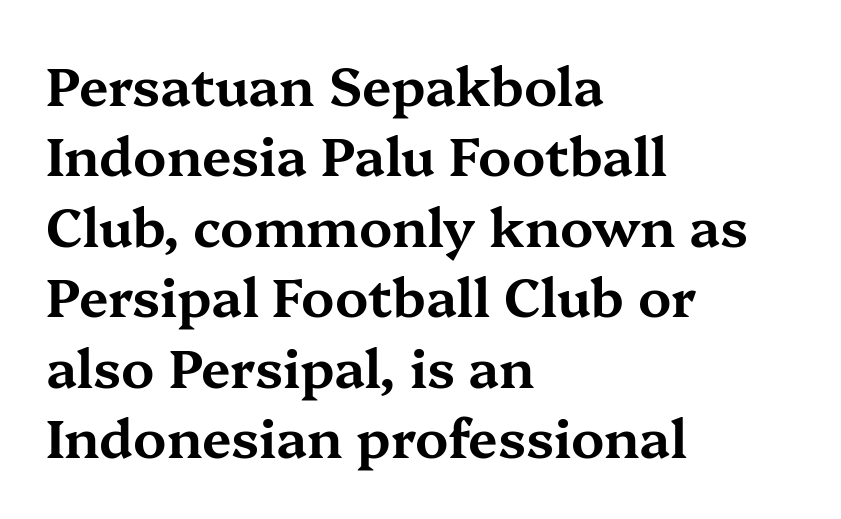
Q: Is the text italic (slanted)? A: No, it is upright.
Q: Is the typeface a serif or a sans-serif typeface? A: Serif.
Q: Is the text underlined? A: No.
Q: How is the paragraph aligned? A: Left-aligned.
Q: Is the spacing between letters normal or unusually wide? A: Normal.
Q: Is the spacing between lines tight, normal or loose? A: Normal.
Q: Width (condensed, normal, or wide)? A: Wide.
Q: Stroke contrast? A: Medium.
Q: x-height? A: Medium.
Q: Monospaced? A: No.
